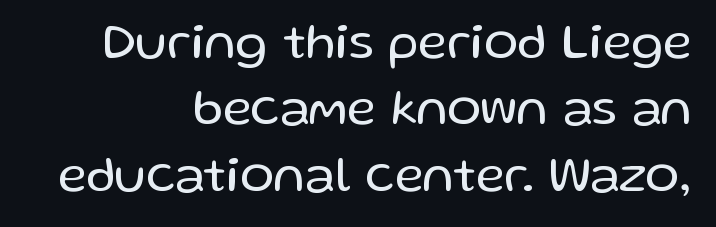
Q: Is the text bold? A: No.
Q: Is the text italic (slanted)? A: No, it is upright.
Q: Is the typeface a serif or a sans-serif typeface? A: Sans-serif.
Q: Is the text underlined? A: No.
Q: How is the paragraph aligned? A: Right-aligned.
Q: Is the spacing between letters normal or unusually wide? A: Normal.
Q: Is the spacing between lines tight, normal or loose? A: Normal.
Q: Width (condensed, normal, or wide)? A: Normal.
Q: Stroke contrast? A: Low.
Q: x-height? A: Medium.
Q: Monospaced? A: No.
